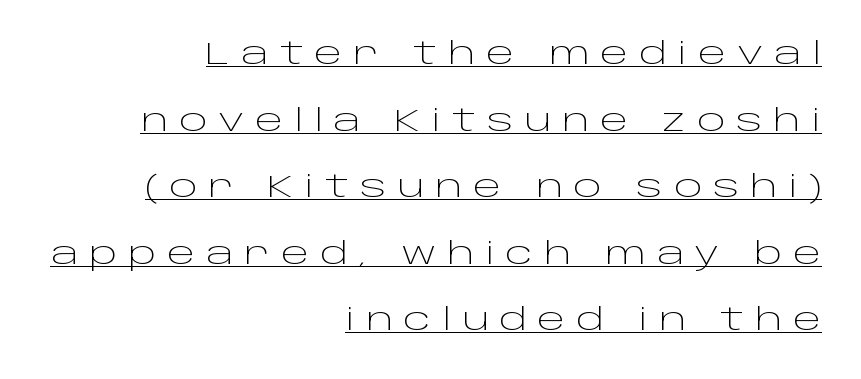
Q: Is the text bold? A: No.
Q: Is the text italic (slanted)? A: No, it is upright.
Q: Is the typeface a serif or a sans-serif typeface? A: Sans-serif.
Q: Is the text underlined? A: Yes.
Q: How is the paragraph aligned? A: Right-aligned.
Q: Is the spacing between letters normal or unusually wide? A: Unusually wide.
Q: Is the spacing between lines tight, normal or loose? A: Loose.
Q: Width (condensed, normal, or wide)? A: Wide.
Q: Stroke contrast? A: Low.
Q: x-height? A: Large.
Q: Monospaced? A: No.
